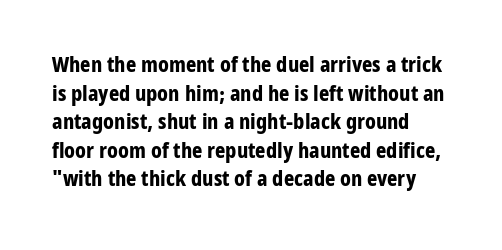
{"italic": "no", "bold": "yes", "underline": "no", "align": "left", "line_spacing": "normal", "line_spacing_ratio": 1.3, "letter_spacing": "normal", "letter_spacing_em": 0.0, "glyph_px": 22}
